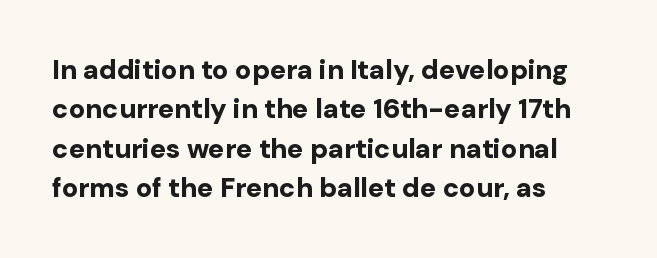
The line texture is even and compact thanks to regular tracking. Notice how the passage keeps a crisp vertical edge on the left only. Rendered with straight, roman letterforms. A bare baseline throughout the passage. One glance says typical: line gaps are just what's usual.
